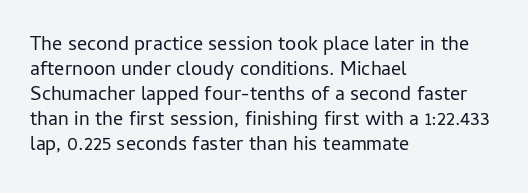
Q: Is the text bold? A: No.
Q: Is the text italic (slanted)? A: No, it is upright.
Q: Is the text underlined? A: No.
Q: How is the paragraph aligned? A: Left-aligned.
Q: Is the spacing between letters normal or unusually wide? A: Normal.
Q: Is the spacing between lines tight, normal or loose? A: Normal.
